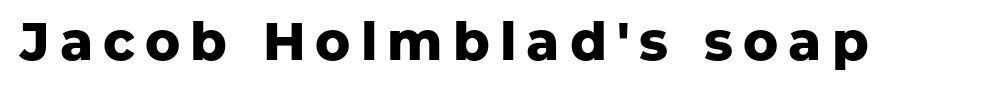
The image shows 53 px heavy sans-serif type, upright; set not underlined; low stroke contrast and a medium x-height.
